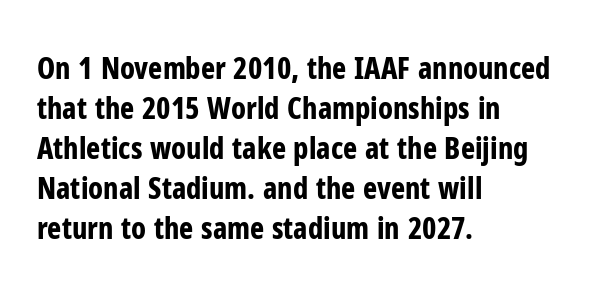
The image shows 30 px bold, condensed sans-serif type, upright; set left-aligned, normal line spacing (1.33x), normal letter spacing, not underlined; low stroke contrast and a medium x-height.
